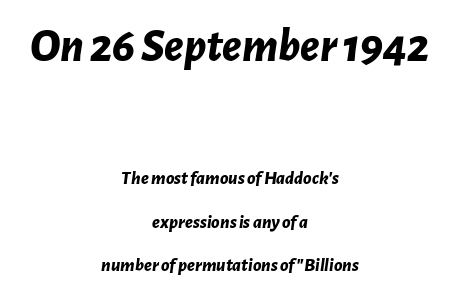
The image shows 47 px bold type, italic (leaning right); set centered, loose line spacing (2.29x), normal letter spacing, not underlined; the first (top) block is 2.47x larger; low stroke contrast and a medium x-height.
